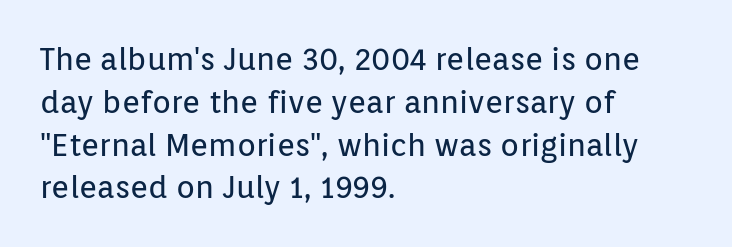
Short note: letters normally spaced. Leftover space on each line is placed entirely after the last word. Font category for this specimen: sans-serif. Think standard paragraph weight, or any step lighter than that.
